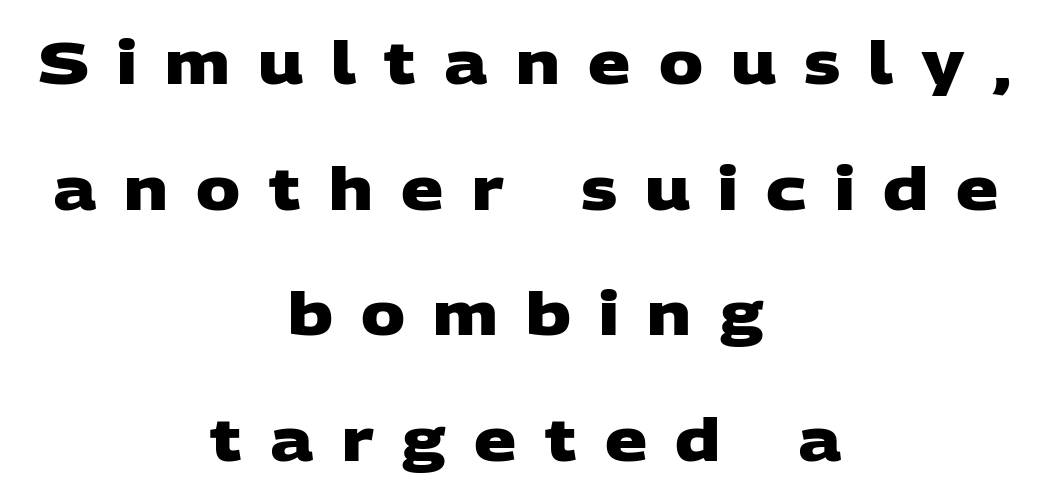
The image shows 59 px heavy, wide sans-serif type; set centered, loose line spacing (2.13x), unusually wide letter spacing (+0.48 em), not underlined; low stroke contrast and a large x-height.
